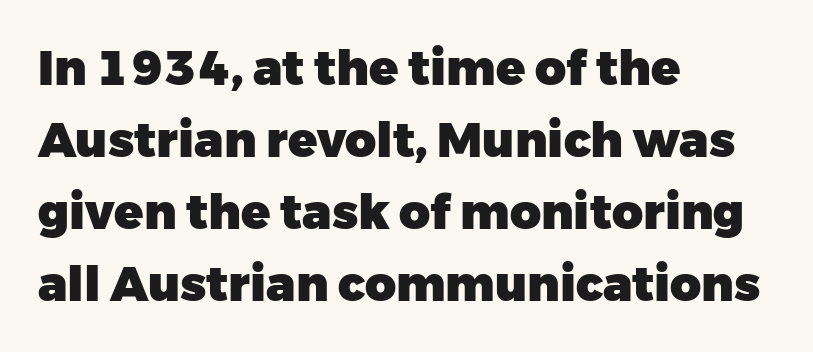
The image shows 48 px heavy sans-serif type, upright; set left-aligned, normal line spacing (1.5x), normal letter spacing, not underlined; low stroke contrast and a medium x-height.
